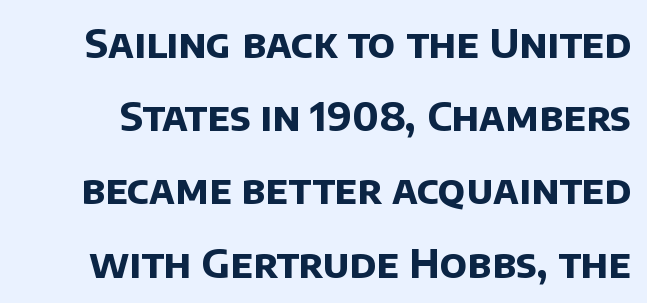
The image shows 40 px bold sans-serif type; set line spacing 1.83x, normal letter spacing, not underlined; low stroke contrast and a large x-height.
